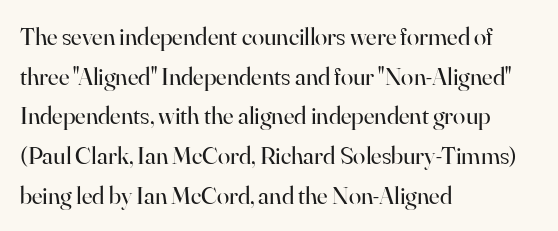
{"italic": "no", "bold": "no", "underline": "no", "align": "left", "line_spacing": "normal", "line_spacing_ratio": 1.59, "letter_spacing": "normal", "letter_spacing_em": 0.0, "glyph_px": 25}
